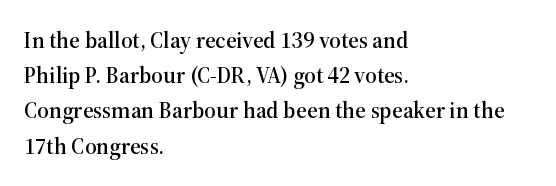
{"italic": "no", "underline": "no", "align": "left", "line_spacing": "normal", "line_spacing_ratio": 1.53, "letter_spacing": "normal", "letter_spacing_em": 0.0, "glyph_px": 23}
